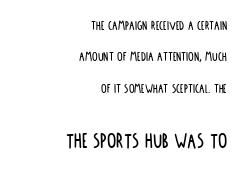
Q: Is the text italic (slanted)? A: No, it is upright.
Q: Is the text underlined? A: No.
Q: How is the paragraph aligned? A: Right-aligned.
Q: Is the spacing between letters normal or unusually wide? A: Normal.
Q: Is the spacing between lines tight, normal or loose? A: Loose.
Q: Which block of text is set in a larger size, the first (top) or the second (bottom)? A: The second (bottom) one.
